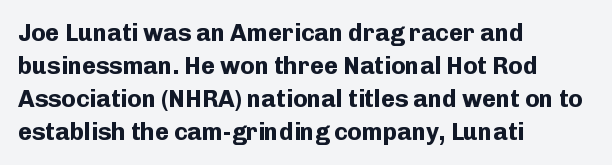
The image shows 24 px bold type, upright; set left-aligned, normal line spacing (1.38x), normal letter spacing, not underlined.
